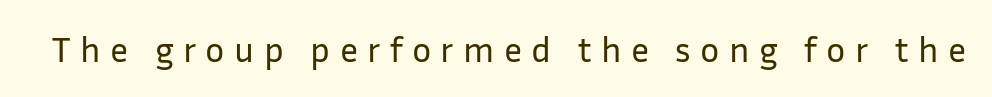
The image shows 36 px regular-weight sans-serif type, upright; set unusually wide letter spacing (+0.26 em), not underlined; low stroke contrast and a medium x-height.
